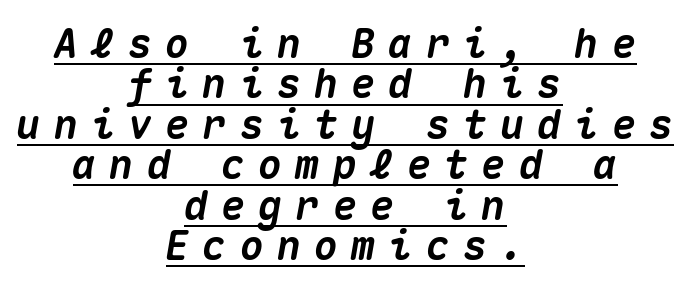
Q: Is the text bold? A: Yes.
Q: Is the text italic (slanted)? A: Yes, it leans right by about 10 degrees.
Q: Is the text underlined? A: Yes.
Q: How is the paragraph aligned? A: Centered.
Q: Is the spacing between letters normal or unusually wide? A: Unusually wide.
Q: Is the spacing between lines tight, normal or loose? A: Tight.
Q: Width (condensed, normal, or wide)? A: Normal.
Q: Stroke contrast? A: Medium.
Q: x-height? A: Medium.
Q: Monospaced? A: Yes.
